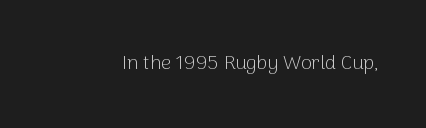
Q: Is the text bold? A: No.
Q: Is the text italic (slanted)? A: No, it is upright.
Q: Is the text underlined? A: No.
Q: Is the spacing between letters normal or unusually wide? A: Normal.
